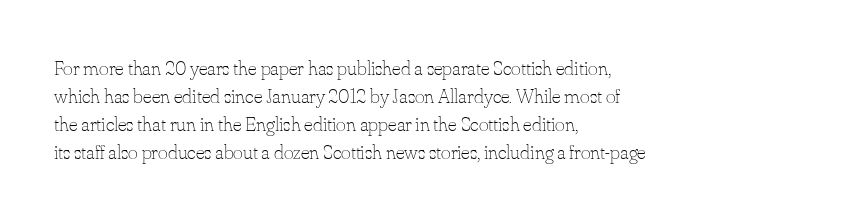
The image shows 21 px text type, upright; set left-aligned, normal line spacing (1.33x), normal letter spacing, not underlined.
